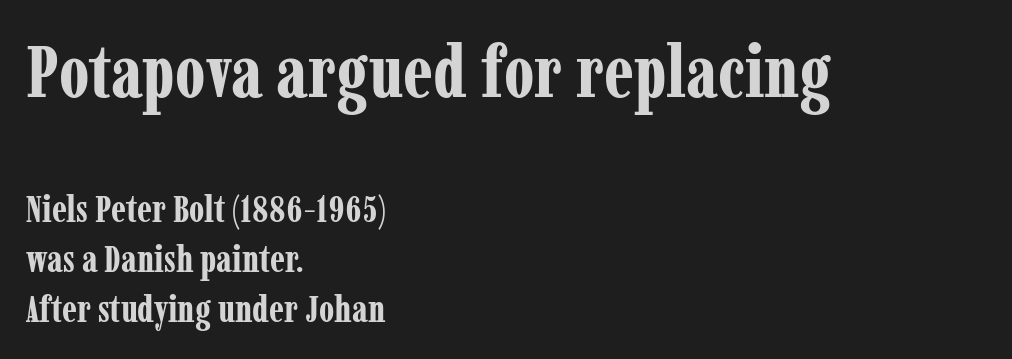
Do the characters align in a grid? No, the font is proportional. The rendering uses a moderate line-height, typical for paragraphs. Are there feet on the stems? There are — it's a serif. A student would notice the top passage is typeset larger than what follows.
